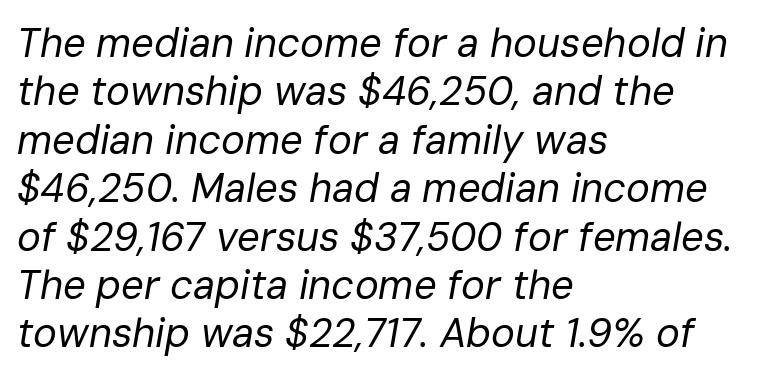
Q: Is the text bold? A: No.
Q: Is the text italic (slanted)? A: Yes, it leans right by about 10 degrees.
Q: Is the text underlined? A: No.
Q: How is the paragraph aligned? A: Left-aligned.
Q: Is the spacing between letters normal or unusually wide? A: Normal.
Q: Width (condensed, normal, or wide)? A: Normal.
Q: Stroke contrast? A: Low.
Q: x-height? A: Medium.
Q: Monospaced? A: No.
